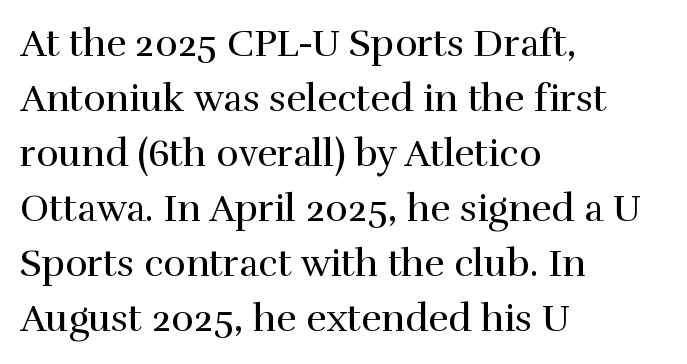
Short and long lines alike share a common starting point at left. Has an underline been added? It has not. Here the glyphs are tracked normally, forming tight word shapes. Observe the serifs anchoring each vertical stroke in this sample. Vertical strokes here are truly vertical.
